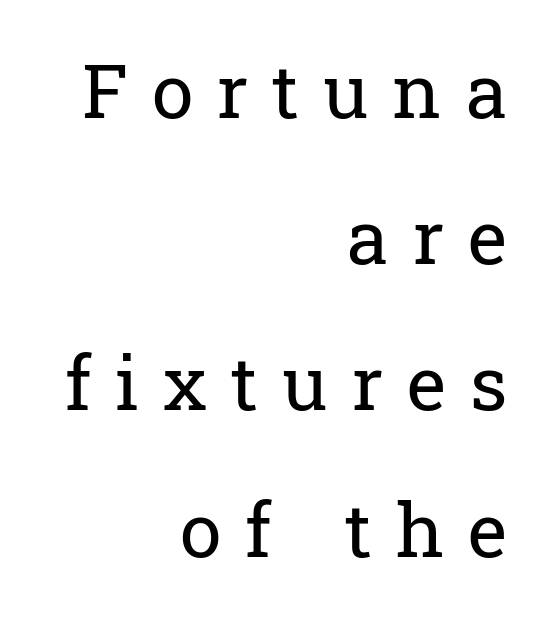
Q: Is the text bold? A: No.
Q: Is the text italic (slanted)? A: No, it is upright.
Q: Is the typeface a serif or a sans-serif typeface? A: Serif.
Q: Is the text underlined? A: No.
Q: How is the paragraph aligned? A: Right-aligned.
Q: Is the spacing between letters normal or unusually wide? A: Unusually wide.
Q: Is the spacing between lines tight, normal or loose? A: Loose.
Q: Width (condensed, normal, or wide)? A: Normal.
Q: Stroke contrast? A: Low.
Q: x-height? A: Medium.
Q: Monospaced? A: No.
